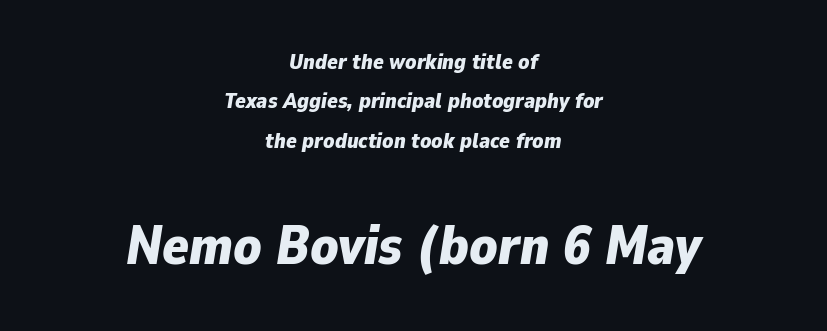
Every character sits at an angle, as italics do. What stands out about the letter spacing? Nothing — it is the standard amount. Which chunk is bigger? The second one — the bottom block dwarfs the top. The space directly below the letters is spotless. The rag falls on both sides of this text block equally.
